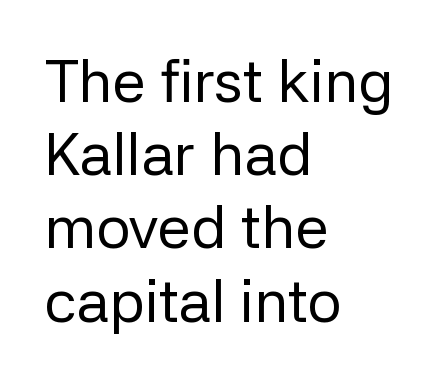
The image shows 60 px regular-weight sans-serif type, upright; set left-aligned, line spacing 1.22x, normal letter spacing, not underlined; low stroke contrast and a medium x-height.
